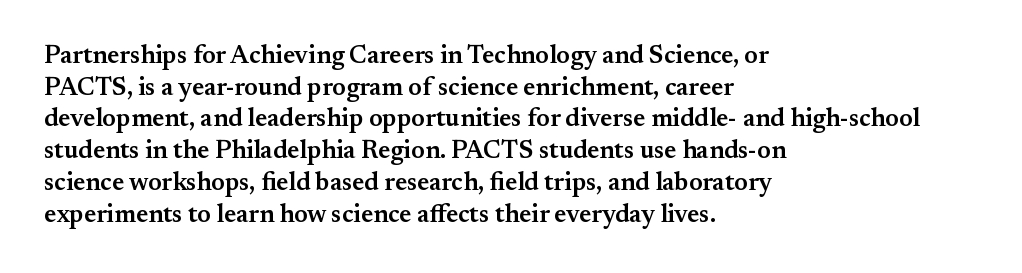
Q: Is the text bold? A: Semi-bold.
Q: Is the text italic (slanted)? A: No, it is upright.
Q: Is the text underlined? A: No.
Q: How is the paragraph aligned? A: Left-aligned.
Q: Is the spacing between letters normal or unusually wide? A: Normal.
Q: Is the spacing between lines tight, normal or loose? A: Normal.
